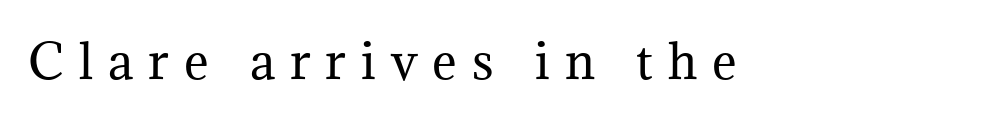
Q: Is the text bold? A: No.
Q: Is the text italic (slanted)? A: No, it is upright.
Q: Is the typeface a serif or a sans-serif typeface? A: Serif.
Q: Is the text underlined? A: No.
Q: Is the spacing between letters normal or unusually wide? A: Unusually wide.
Q: Width (condensed, normal, or wide)? A: Normal.
Q: Stroke contrast? A: Medium.
Q: x-height? A: Medium.
Q: Monospaced? A: No.
